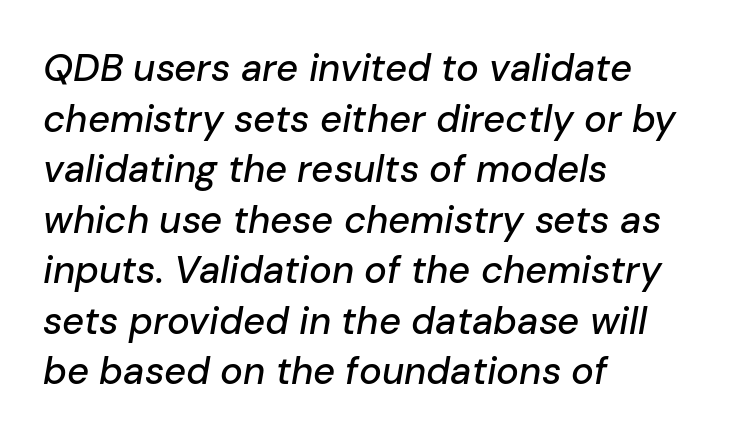
The image shows 38 px text type, italic (leaning right); set left-aligned, normal line spacing (1.33x), normal letter spacing, not underlined; low stroke contrast and a medium x-height.
